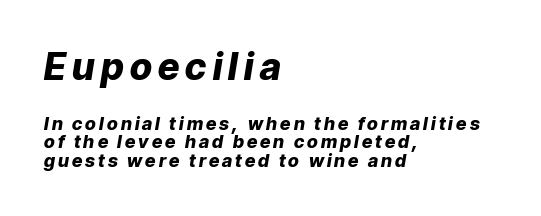
Does the copy run flush right? No — it runs flush left. The sample has been set heavy, in full bold. If you squint, the top block still reads clearly — it's the larger of the two. Characters are canted at an angle relative to the baseline's perpendicular. Type without underlining. The space between consecutive lines is stingy.
